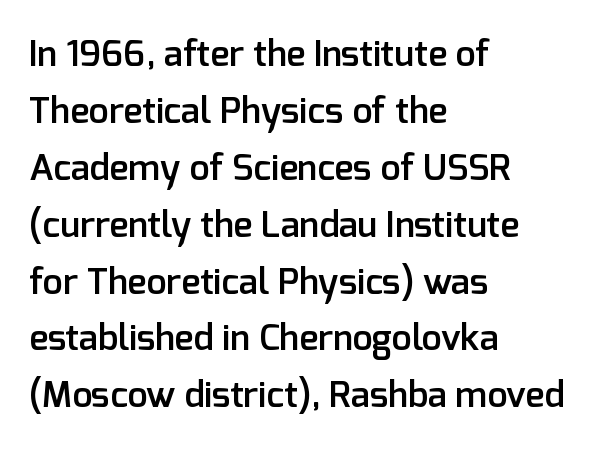
Q: Is the text bold? A: Semi-bold.
Q: Is the text italic (slanted)? A: No, it is upright.
Q: Is the typeface a serif or a sans-serif typeface? A: Sans-serif.
Q: Is the text underlined? A: No.
Q: How is the paragraph aligned? A: Left-aligned.
Q: Is the spacing between letters normal or unusually wide? A: Normal.
Q: Is the spacing between lines tight, normal or loose? A: Normal.
Q: Width (condensed, normal, or wide)? A: Normal.
Q: Stroke contrast? A: Low.
Q: x-height? A: Medium.
Q: Monospaced? A: No.
